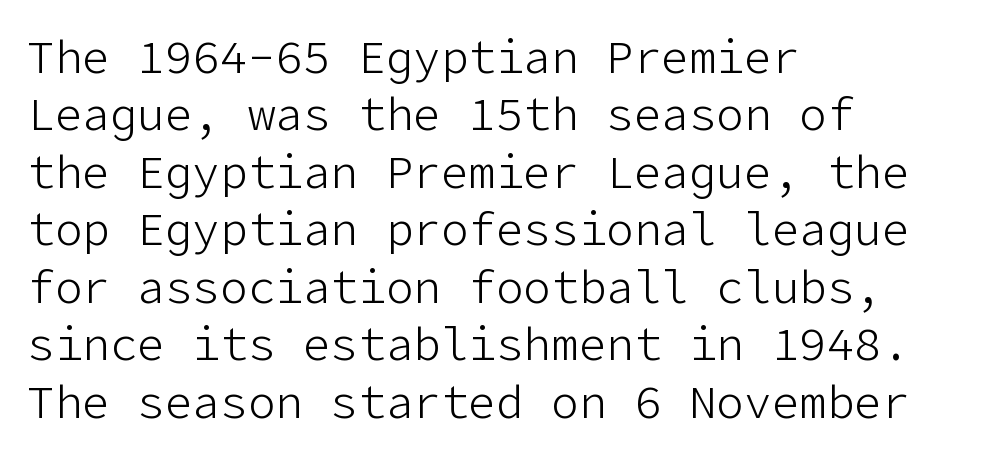
{"serif": "no", "italic": "no", "bold": "no", "weight": "light", "width": "normal", "stroke_contrast": "low", "x_height": "medium", "underline": "no", "align": "left", "line_spacing": "normal", "line_spacing_ratio": 1.25, "letter_spacing": "normal", "letter_spacing_em": 0.0, "glyph_px": 46}
